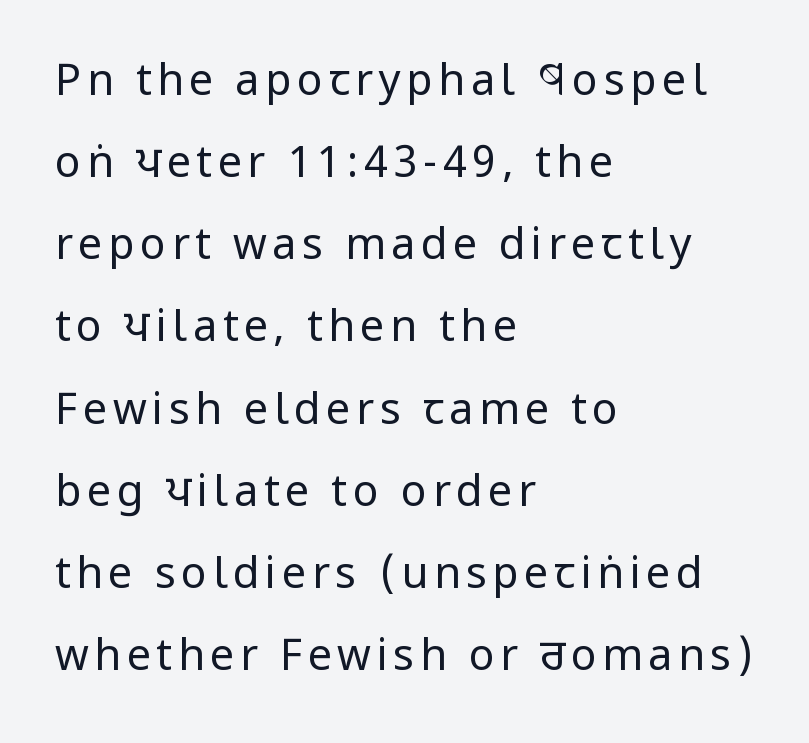
The image shows 43 px regular-weight, condensed sans-serif type, upright; set left-aligned, loose line spacing (1.91x), not underlined; low stroke contrast and a large x-height.
